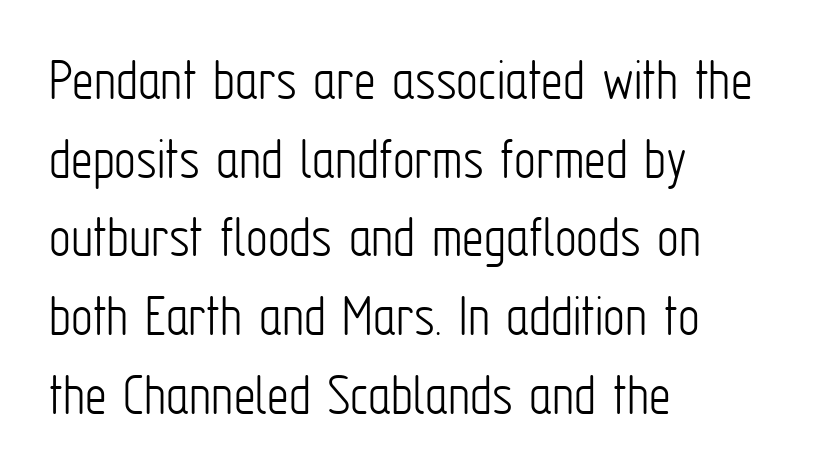
{"serif": "no", "italic": "no", "bold": "no", "weight": "light", "width": "condensed", "stroke_contrast": "low", "x_height": "medium", "monospaced": "no", "underline": "no", "align": "left", "line_spacing": "normal", "line_spacing_ratio": 1.29, "letter_spacing": "normal", "letter_spacing_em": 0.0, "glyph_px": 61}
